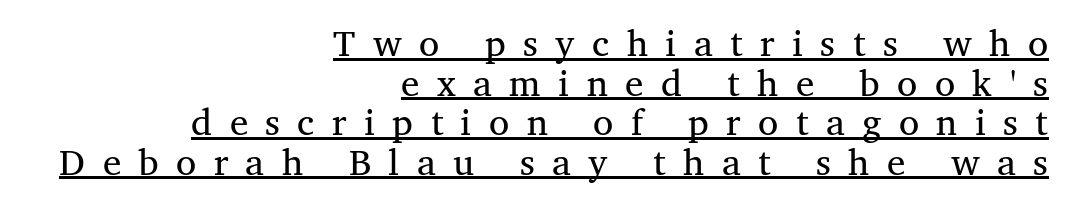
{"serif": "yes", "bold": "no", "weight": "regular", "width": "normal", "stroke_contrast": "medium", "x_height": "medium", "monospaced": "no", "underline": "yes", "align": "right", "line_spacing": "tight", "line_spacing_ratio": 1.07, "letter_spacing": "wide", "letter_spacing_em": 0.47, "glyph_px": 37}
